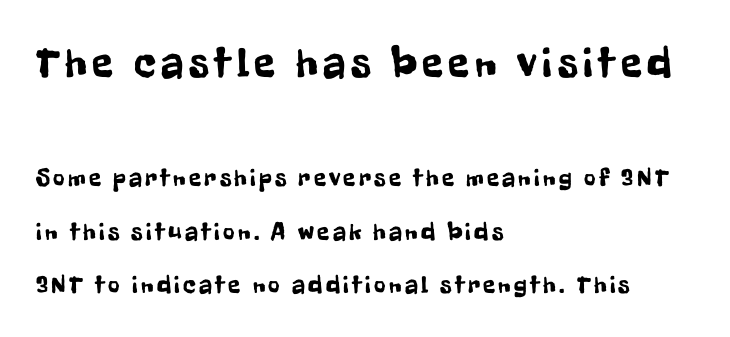
The block of text is sparse from top to bottom, with ample space between rows. Is this a fixed-width face? No — the glyphs have proportional, varying widths. Here the first block reads like a headline and the second like body copy. Line starts are locked; line ends wander.
